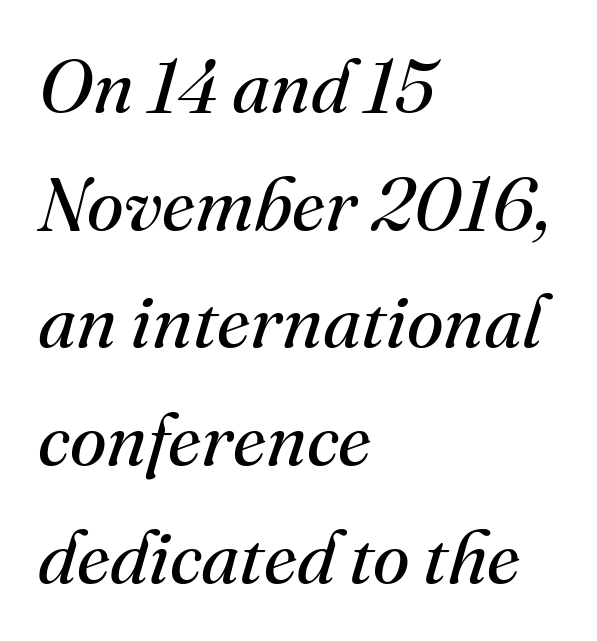
The tracking reads as untouched default to a designer's eye. Successive baselines arrive at the customary interval. Examine the stroke ends and you'll spot serifs. Alignment: flush left.
